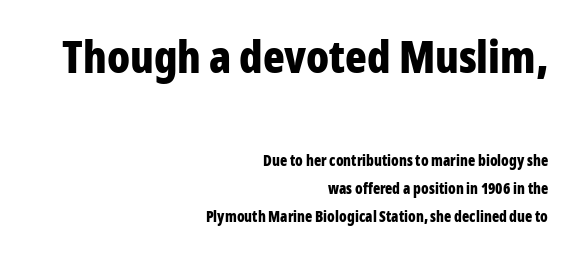
The image shows 45 px bold, condensed sans-serif type, upright; set right-aligned, line spacing 1.88x, normal letter spacing, not underlined; the first (top) block is 3.0x larger; low stroke contrast and a medium x-height.
